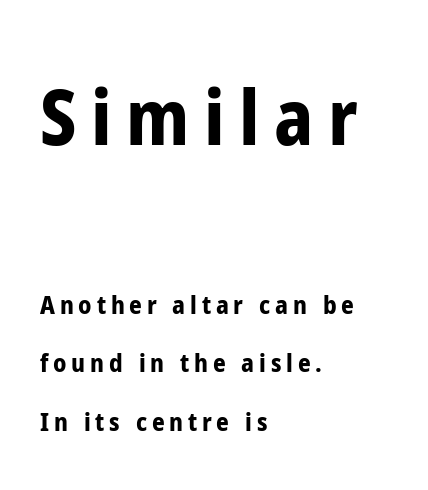
The image shows 76 px bold, condensed sans-serif type, upright; set left-aligned, loose line spacing (2.34x), not underlined; the first (top) block is 3.04x larger; low stroke contrast and a medium x-height.
